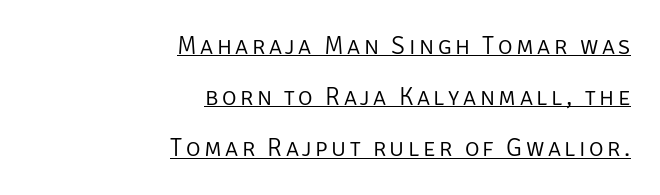
Q: Is the text bold? A: No.
Q: Is the text italic (slanted)? A: No, it is upright.
Q: Is the text underlined? A: Yes.
Q: How is the paragraph aligned? A: Right-aligned.
Q: Is the spacing between lines tight, normal or loose? A: Loose.
